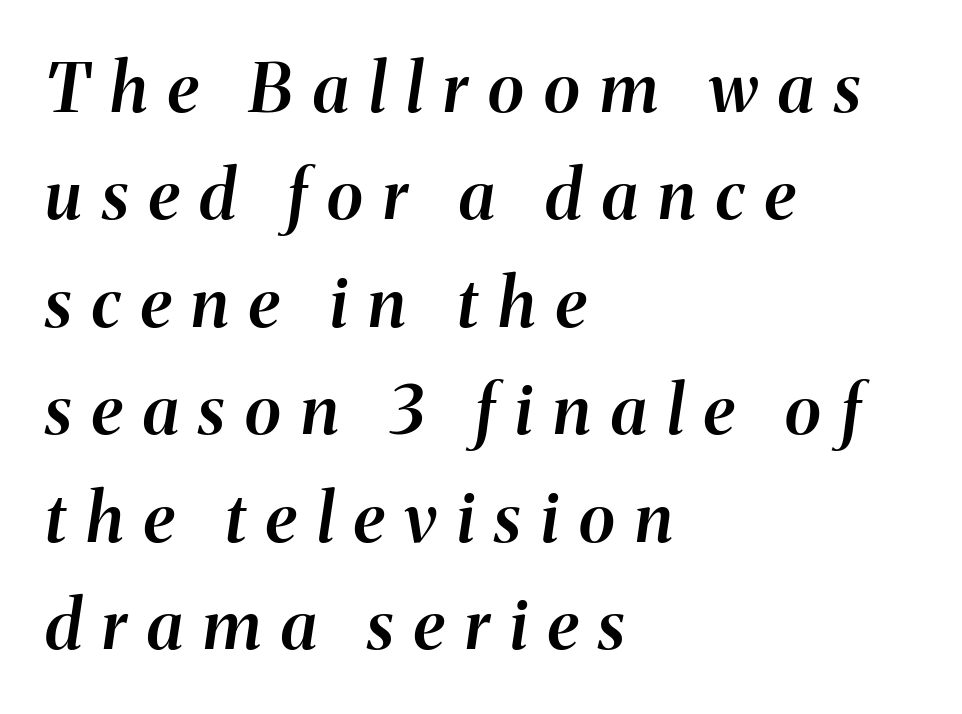
Q: Is the text bold? A: Semi-bold.
Q: Is the text italic (slanted)? A: Yes, it leans right by about 8 degrees.
Q: Is the text underlined? A: No.
Q: How is the paragraph aligned? A: Left-aligned.
Q: Is the spacing between letters normal or unusually wide? A: Unusually wide.
Q: Is the spacing between lines tight, normal or loose? A: Normal.
Q: Width (condensed, normal, or wide)? A: Normal.
Q: Stroke contrast? A: Medium.
Q: x-height? A: Medium.
Q: Monospaced? A: No.
